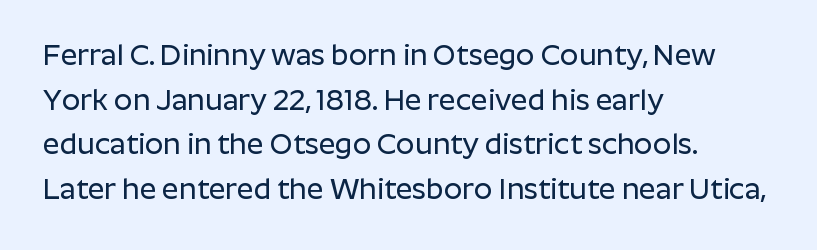
Q: Is the text italic (slanted)? A: No, it is upright.
Q: Is the typeface a serif or a sans-serif typeface? A: Sans-serif.
Q: Is the text underlined? A: No.
Q: How is the paragraph aligned? A: Left-aligned.
Q: Is the spacing between letters normal or unusually wide? A: Normal.
Q: Is the spacing between lines tight, normal or loose? A: Normal.
Q: Width (condensed, normal, or wide)? A: Normal.
Q: Stroke contrast? A: Low.
Q: x-height? A: Medium.
Q: Monospaced? A: No.
